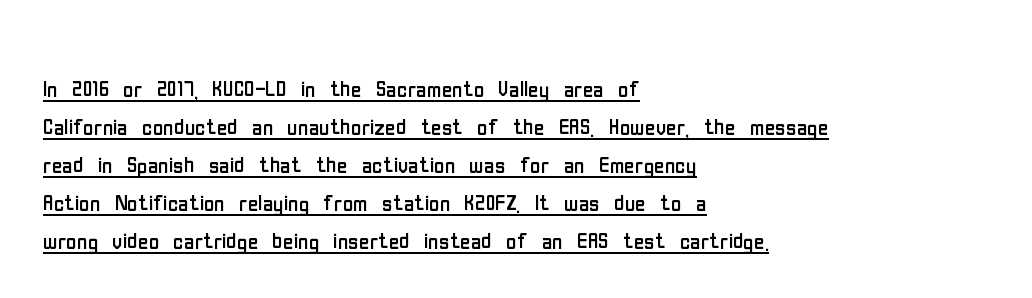
{"serif": "no", "italic": "no", "bold": "no", "weight": "regular", "width": "condensed", "stroke_contrast": "low", "x_height": "medium", "monospaced": "no", "underline": "yes", "align": "left", "line_spacing": "normal", "line_spacing_ratio": 1.31, "letter_spacing": "normal", "letter_spacing_em": 0.0, "glyph_px": 29}
